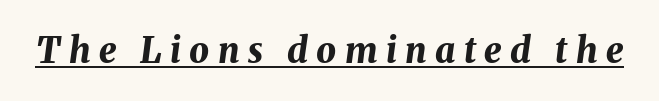
{"italic": "yes", "lean": "right", "slant_degrees": 8, "bold": "yes", "weight": "bold", "width": "normal", "stroke_contrast": "medium", "x_height": "medium", "monospaced": "no", "underline": "yes", "letter_spacing": "wide", "letter_spacing_em": 0.24, "glyph_px": 35}
